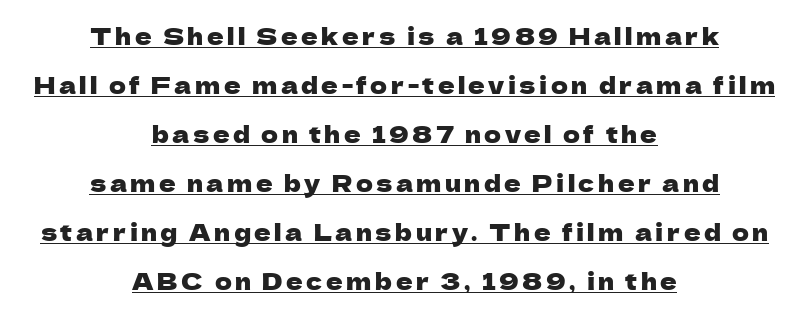
The image shows 23 px text type, upright; set centered, loose line spacing (2.13x), underlined.
